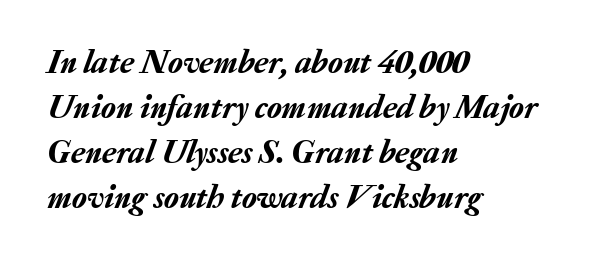
This rendering uses left alignment, leaving the right contour irregular. If you measured baseline to baseline, you'd find a middling distance. Here the designer chose a conventional face with non-uniform glyph widths. Only glyphs here, with clear space below each row. Words appear dense and cohesive because spacing is normal.
